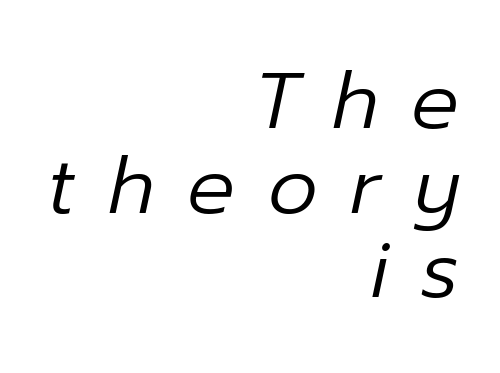
Q: Is the text bold? A: No.
Q: Is the text italic (slanted)? A: Yes, it leans right by about 12 degrees.
Q: Is the text underlined? A: No.
Q: How is the paragraph aligned? A: Right-aligned.
Q: Is the spacing between letters normal or unusually wide? A: Unusually wide.
Q: Is the spacing between lines tight, normal or loose? A: Tight.
Q: Width (condensed, normal, or wide)? A: Normal.
Q: Stroke contrast? A: Low.
Q: x-height? A: Medium.
Q: Monospaced? A: No.
